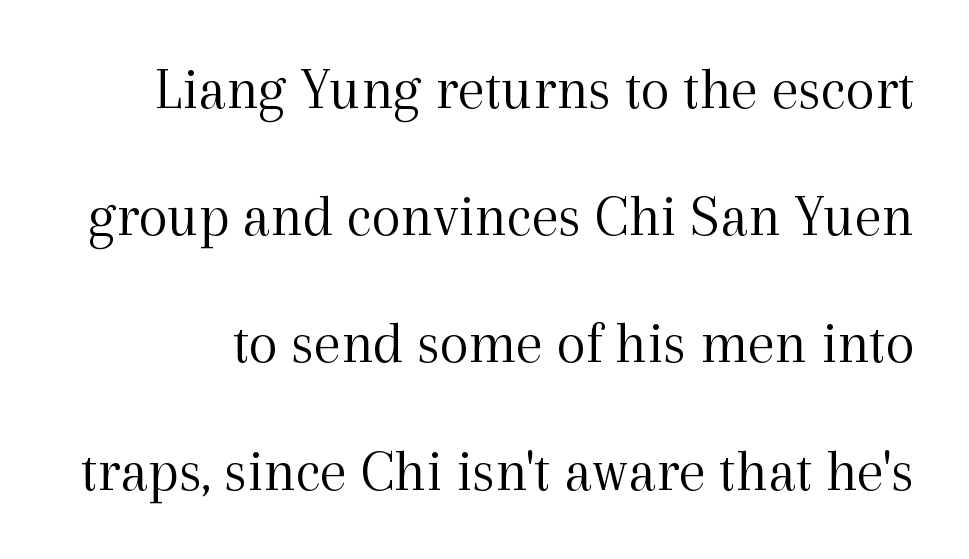
Q: Is the text bold? A: No.
Q: Is the text italic (slanted)? A: No, it is upright.
Q: Is the typeface a serif or a sans-serif typeface? A: Serif.
Q: Is the text underlined? A: No.
Q: Is the spacing between letters normal or unusually wide? A: Normal.
Q: Is the spacing between lines tight, normal or loose? A: Loose.
Q: Width (condensed, normal, or wide)? A: Normal.
Q: x-height? A: Medium.
Q: Monospaced? A: No.
